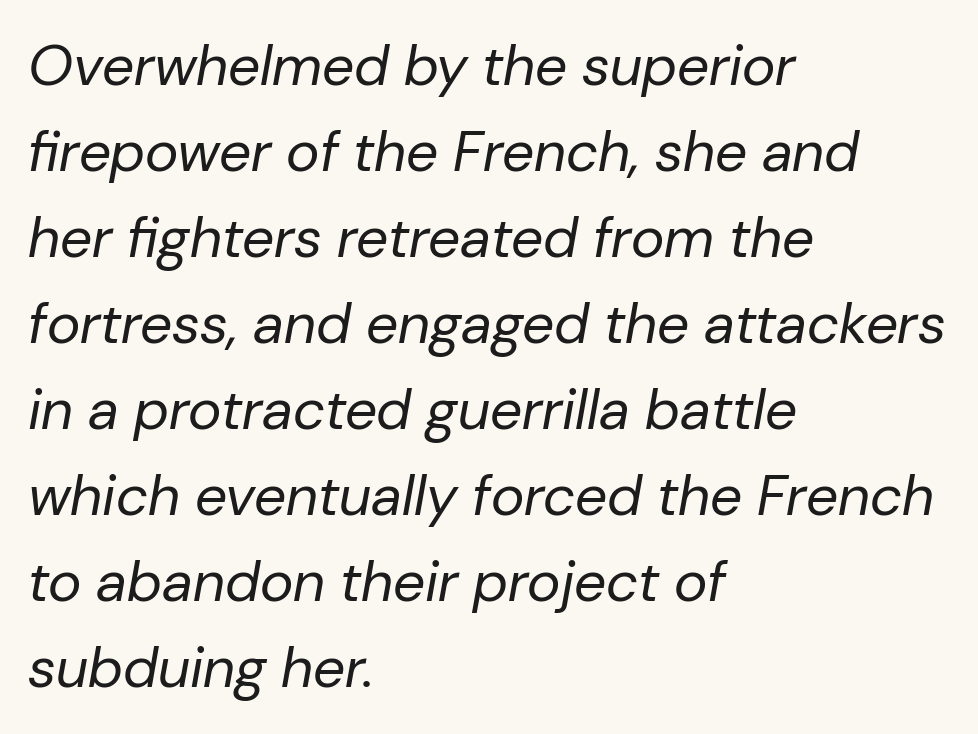
The image shows 57 px regular-weight type, italic (leaning right); set left-aligned, normal line spacing (1.51x), normal letter spacing, not underlined; low stroke contrast and a medium x-height.
